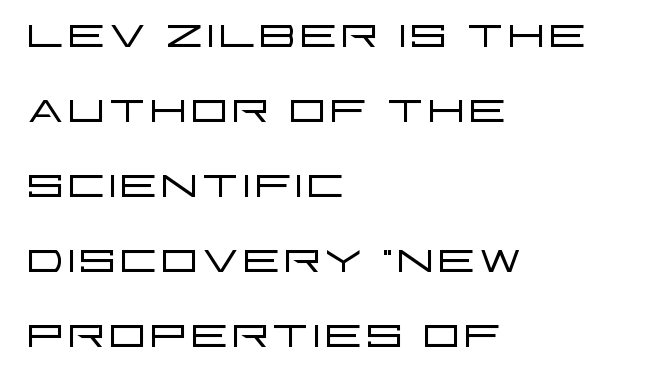
The image shows 61 px light, wide sans-serif type, upright; set left-aligned, line spacing 1.23x, normal letter spacing, not underlined; low stroke contrast and a large x-height.
